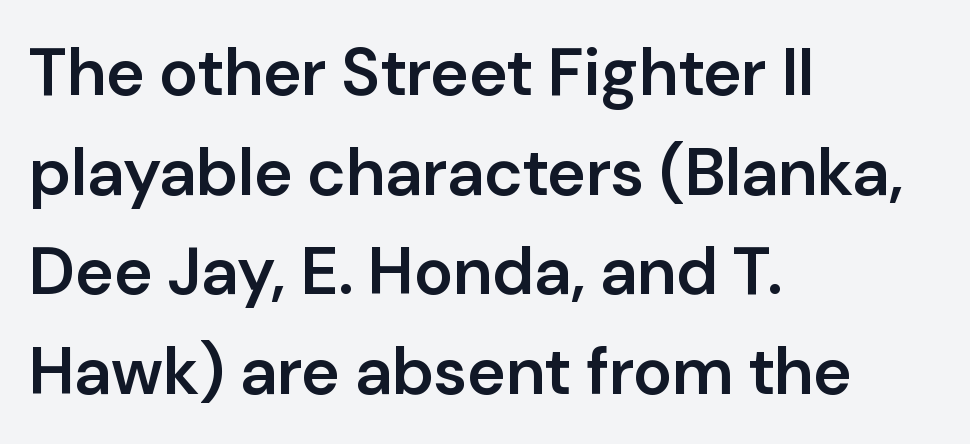
{"serif": "no", "italic": "no", "bold": "semi", "weight": "semibold", "width": "normal", "stroke_contrast": "low", "x_height": "medium", "monospaced": "no", "underline": "no", "align": "left", "line_spacing": "normal", "line_spacing_ratio": 1.51, "letter_spacing": "normal", "letter_spacing_em": 0.0, "glyph_px": 66}
